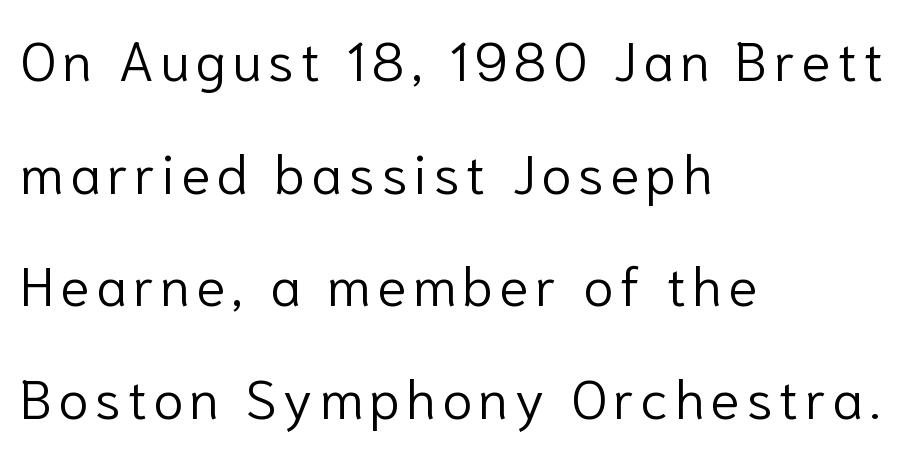
Just letters on the line, the space beneath them empty. Serifs: no, the terminals of the letterforms are clean. All the whitespace from short lines collects on the right. No extra ink here — the face is not bold.
